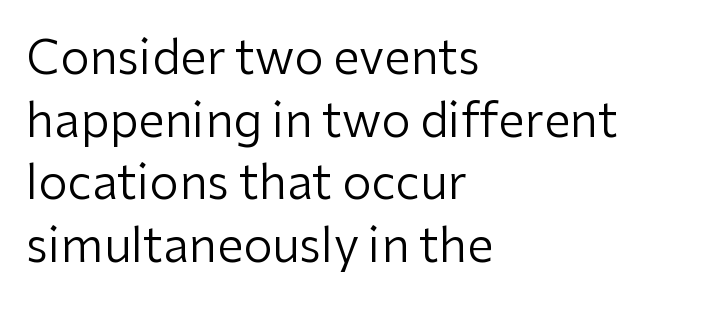
{"serif": "no", "italic": "no", "bold": "no", "weight": "regular", "width": "normal", "stroke_contrast": "low", "x_height": "medium", "monospaced": "no", "underline": "no", "align": "left", "line_spacing": "normal", "line_spacing_ratio": 1.33, "letter_spacing": "normal", "letter_spacing_em": 0.0, "glyph_px": 47}
